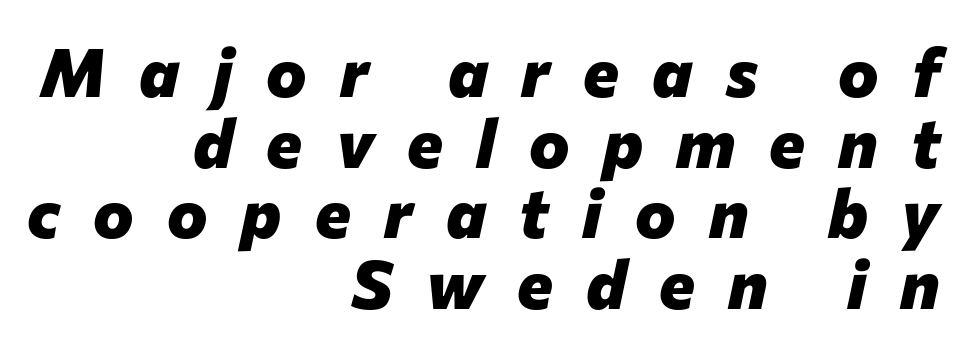
{"italic": "yes", "lean": "right", "slant_degrees": 12, "bold": "yes", "weight": "heavy", "width": "normal", "stroke_contrast": "low", "x_height": "medium", "monospaced": "no", "underline": "no", "align": "right", "line_spacing": "tight", "line_spacing_ratio": 1.04, "letter_spacing": "wide", "letter_spacing_em": 0.49, "glyph_px": 68}
